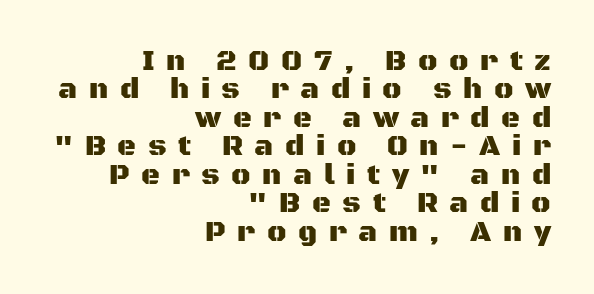
The image shows 29 px sans-serif type, upright; set right-aligned, tight line spacing (0.98x), unusually wide letter spacing (+0.4 em), not underlined; medium stroke contrast and a large x-height.
